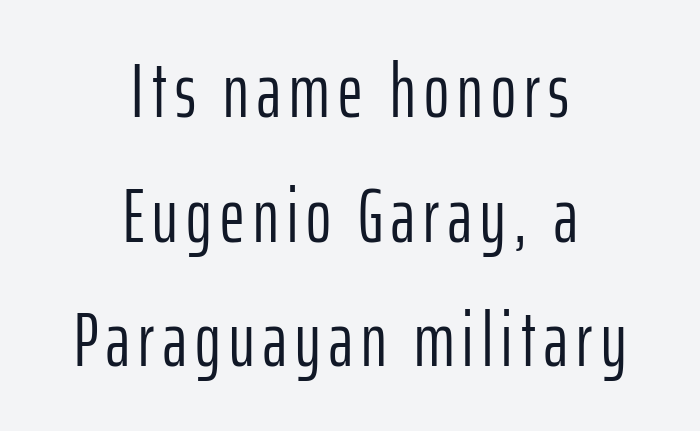
{"serif": "no", "italic": "no", "bold": "no", "weight": "light", "width": "condensed", "stroke_contrast": "low", "x_height": "medium", "monospaced": "no", "underline": "no", "align": "center", "line_spacing": "normal", "line_spacing_ratio": 1.64, "glyph_px": 76}
